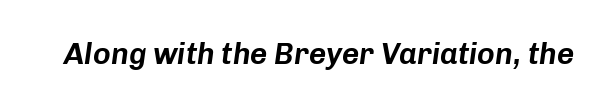
Compared with ordinary roman type, these characters are visibly tilted. Note the varied advance widths — an 'i' is clearly narrower than an 'm'. The face used here is rendered with its standard letterfit. The strip under each line holds only bare page.
